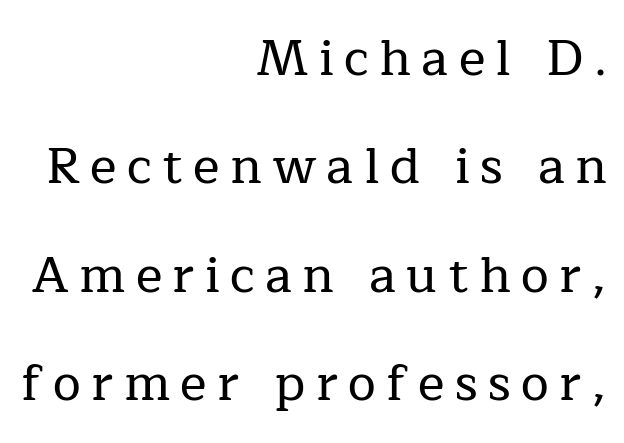
{"serif": "yes", "italic": "no", "width": "normal", "stroke_contrast": "low", "x_height": "medium", "monospaced": "no", "underline": "no", "align": "right", "line_spacing": "loose", "line_spacing_ratio": 2.17, "letter_spacing": "wide", "letter_spacing_em": 0.21, "glyph_px": 50}
